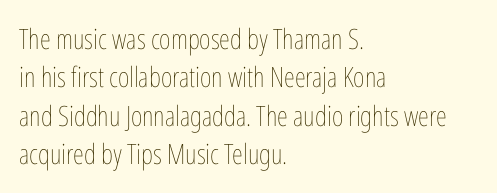
Q: Is the text bold? A: No.
Q: Is the text italic (slanted)? A: No, it is upright.
Q: Is the text underlined? A: No.
Q: How is the paragraph aligned? A: Left-aligned.
Q: Is the spacing between letters normal or unusually wide? A: Normal.
Q: Is the spacing between lines tight, normal or loose? A: Normal.
Q: Width (condensed, normal, or wide)? A: Condensed.
Q: Stroke contrast? A: Low.
Q: x-height? A: Medium.
Q: Monospaced? A: No.
